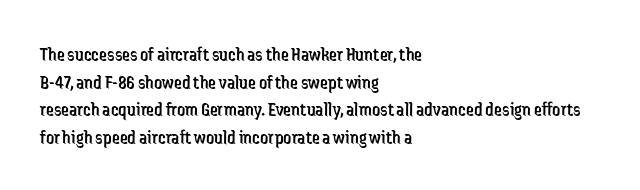
{"italic": "no", "bold": "no", "underline": "no", "align": "left", "line_spacing": "normal", "line_spacing_ratio": 1.38, "letter_spacing": "normal", "letter_spacing_em": 0.0, "glyph_px": 20}
